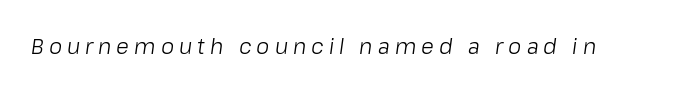
The image shows 21 px text type, italic (leaning right); set unusually wide letter spacing (+0.24 em), not underlined.
